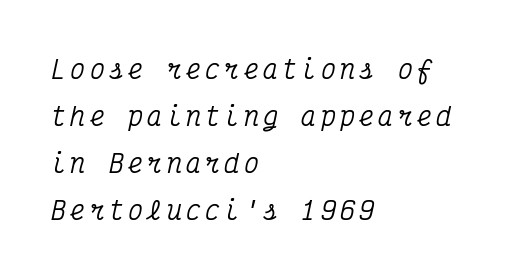
{"italic": "yes", "lean": "right", "slant_degrees": 12, "underline": "no", "align": "left", "line_spacing_ratio": 1.88, "glyph_px": 25}
